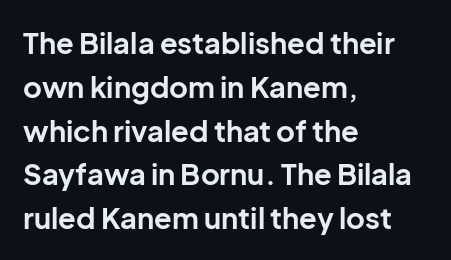
The image shows 29 px bold sans-serif type, upright; set left-aligned, normal line spacing (1.51x), normal letter spacing, not underlined; low stroke contrast and a medium x-height.
